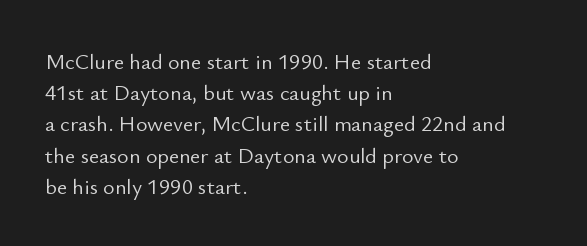
Q: Is the text bold? A: No.
Q: Is the text italic (slanted)? A: No, it is upright.
Q: Is the text underlined? A: No.
Q: How is the paragraph aligned? A: Left-aligned.
Q: Is the spacing between letters normal or unusually wide? A: Normal.
Q: Is the spacing between lines tight, normal or loose? A: Normal.
